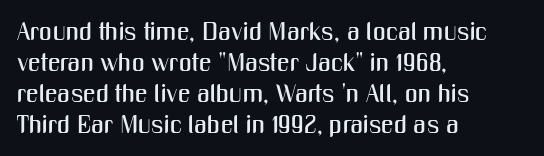
{"italic": "no", "underline": "no", "align": "left", "line_spacing_ratio": 1.24, "letter_spacing": "normal", "letter_spacing_em": 0.0, "glyph_px": 25}
